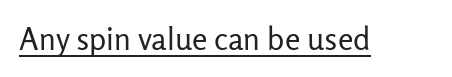
The image shows 31 px regular-weight sans-serif type, upright; set normal letter spacing, underlined; low stroke contrast and a medium x-height.
